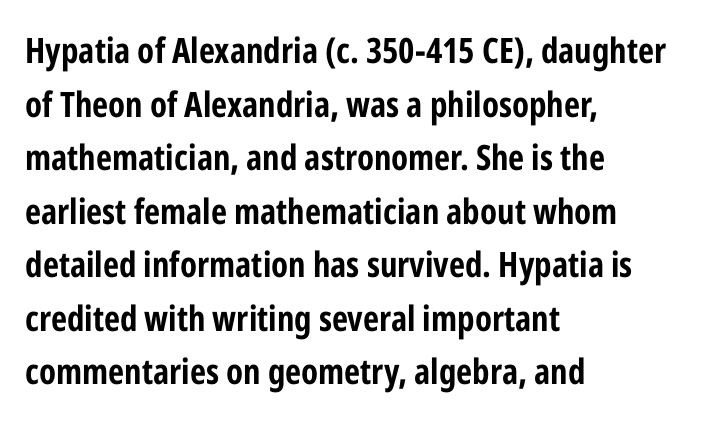
Q: Is the text bold? A: Yes.
Q: Is the text italic (slanted)? A: No, it is upright.
Q: Is the typeface a serif or a sans-serif typeface? A: Sans-serif.
Q: Is the text underlined? A: No.
Q: How is the paragraph aligned? A: Left-aligned.
Q: Is the spacing between letters normal or unusually wide? A: Normal.
Q: Is the spacing between lines tight, normal or loose? A: Normal.
Q: Width (condensed, normal, or wide)? A: Condensed.
Q: Stroke contrast? A: Low.
Q: x-height? A: Medium.
Q: Monospaced? A: No.
